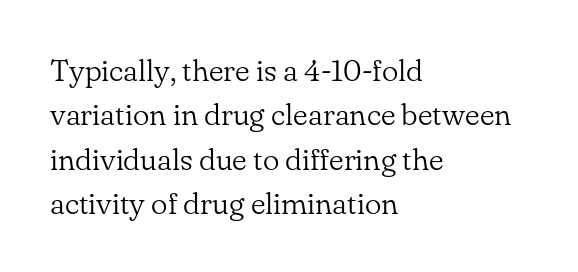
Q: Is the text bold? A: No.
Q: Is the text italic (slanted)? A: No, it is upright.
Q: Is the typeface a serif or a sans-serif typeface? A: Serif.
Q: Is the text underlined? A: No.
Q: How is the paragraph aligned? A: Left-aligned.
Q: Is the spacing between letters normal or unusually wide? A: Normal.
Q: Is the spacing between lines tight, normal or loose? A: Normal.
Q: Width (condensed, normal, or wide)? A: Normal.
Q: Stroke contrast? A: Low.
Q: x-height? A: Small.
Q: Monospaced? A: No.
